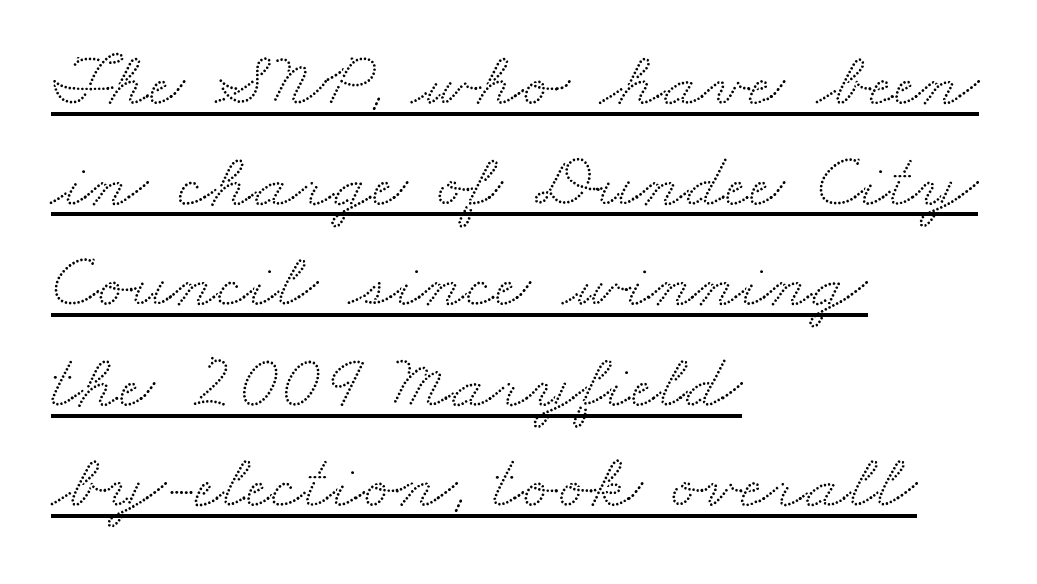
The image shows 78 px wide serif type; set left-aligned, normal line spacing (1.29x), normal letter spacing, underlined; medium stroke contrast and a small x-height.
